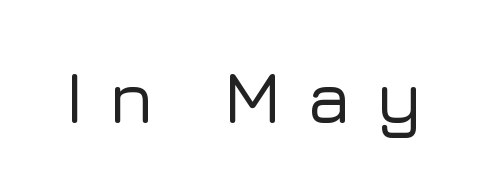
Q: Is the text italic (slanted)? A: No, it is upright.
Q: Is the typeface a serif or a sans-serif typeface? A: Sans-serif.
Q: Is the text underlined? A: No.
Q: Is the spacing between letters normal or unusually wide? A: Unusually wide.
Q: Width (condensed, normal, or wide)? A: Normal.
Q: Stroke contrast? A: Low.
Q: x-height? A: Medium.
Q: Monospaced? A: No.
